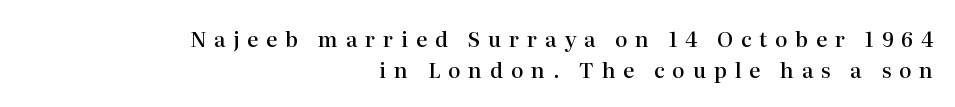
{"italic": "no", "bold": "semi", "underline": "no", "align": "right", "line_spacing": "normal", "line_spacing_ratio": 1.46, "letter_spacing": "wide", "letter_spacing_em": 0.37, "glyph_px": 21}
